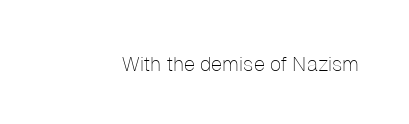
Q: Is the text bold? A: No.
Q: Is the text italic (slanted)? A: No, it is upright.
Q: Is the text underlined? A: No.
Q: Is the spacing between letters normal or unusually wide? A: Normal.
